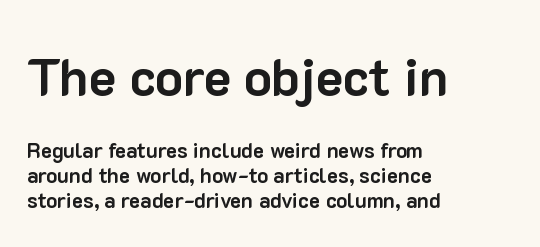
The image shows 52 px bold sans-serif type, upright; set left-aligned, line spacing 1.18x, normal letter spacing, not underlined; the first (top) block is 2.48x larger; low stroke contrast and a medium x-height.
